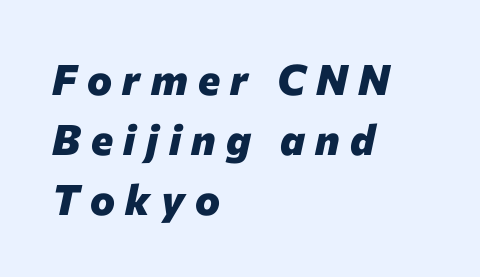
The image shows 42 px heavy type, italic (leaning right); set left-aligned, normal line spacing (1.43x), unusually wide letter spacing (+0.25 em), not underlined; low stroke contrast and a medium x-height.
